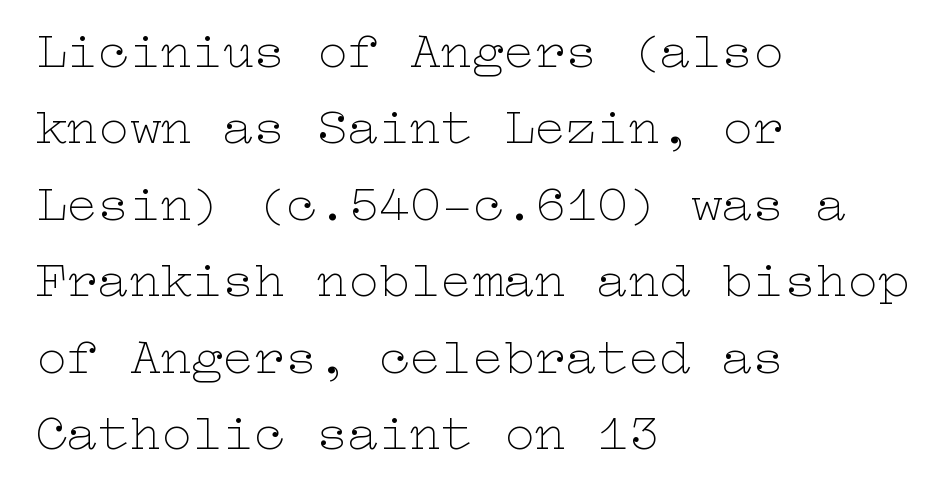
Q: Is the text bold? A: No.
Q: Is the text italic (slanted)? A: No, it is upright.
Q: Is the text underlined? A: No.
Q: How is the paragraph aligned? A: Left-aligned.
Q: Is the spacing between letters normal or unusually wide? A: Normal.
Q: Is the spacing between lines tight, normal or loose? A: Normal.
Q: Width (condensed, normal, or wide)? A: Wide.
Q: Stroke contrast? A: Low.
Q: x-height? A: Medium.
